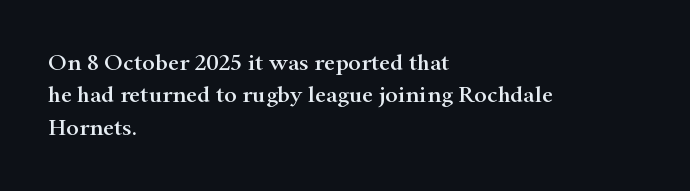
Glyph-to-glyph distance matches everyday printed text. Teacher's note: observe the even left margin — that is flush-left alignment. Type without underlining. This sample keeps an unexceptional amount of space between lines. This is roman type, the default non-slanted kind.
